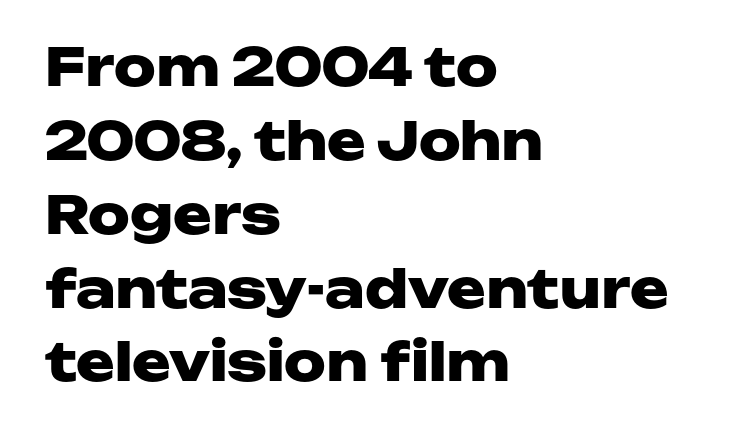
{"serif": "no", "italic": "no", "bold": "yes", "weight": "heavy", "width": "wide", "stroke_contrast": "low", "x_height": "medium", "monospaced": "no", "underline": "no", "align": "left", "line_spacing": "normal", "line_spacing_ratio": 1.42, "letter_spacing": "normal", "letter_spacing_em": 0.0, "glyph_px": 52}
